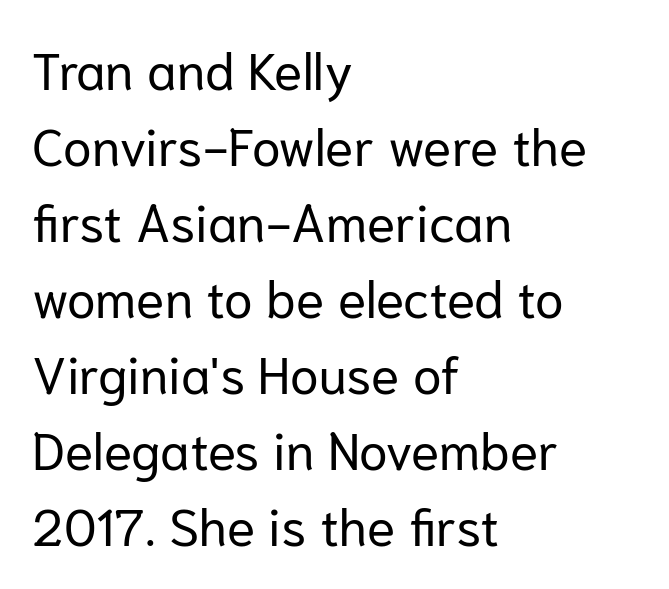
This sample is left-justified, so line endings fall wherever the words run out. When letters stand straight like this, we call the style roman or upright. Baseline-to-baseline distance is the conventional proportion of letter height. Stroke mass is kept to a normal reading level or below.
